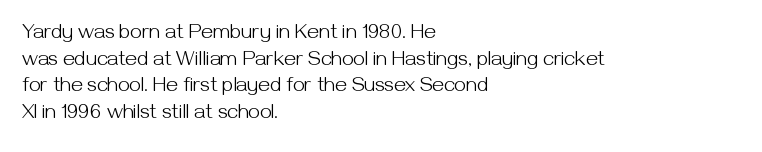
Summary of weight: not heavy and not bold. The vertical gap from one line to the next is medium. The type is set solid horizontally, with unmodified tracking. No italicization has been applied; the sample stays upright. The paragraph shown leans on its left margin. The gap between lines stays unmarked.
